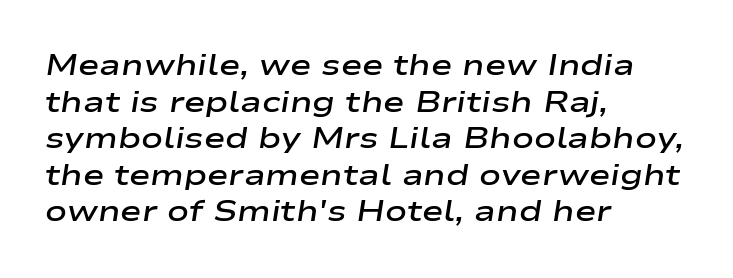
The passage shown stacks its lines at a standard gap. The passage shown is semibold, sitting just below true bold. Words float on clear page, feet unadorned. The glyphs look as if they've been sheared to an angle. Note the varied advance widths — an 'i' is clearly narrower than an 'm'.
